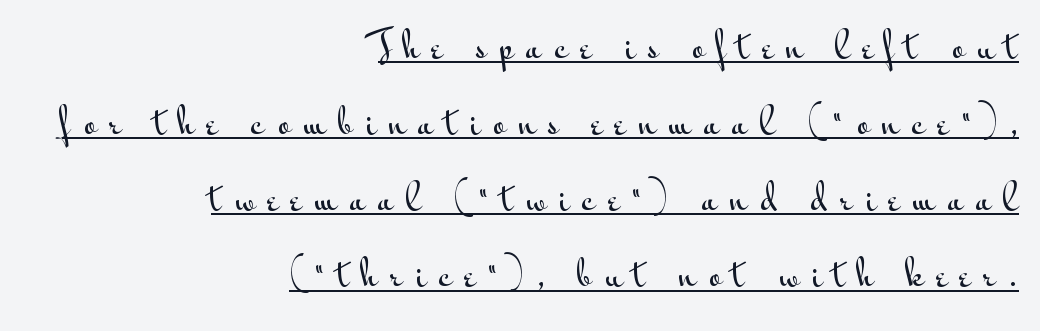
The image shows 34 px wide sans-serif type; set right-aligned, loose line spacing (2.24x), unusually wide letter spacing (+0.37 em), underlined; medium stroke contrast and a small x-height.
